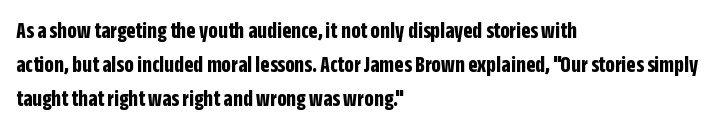
The image shows 24 px bold type, upright; set left-aligned, normal line spacing (1.42x), normal letter spacing, not underlined.
